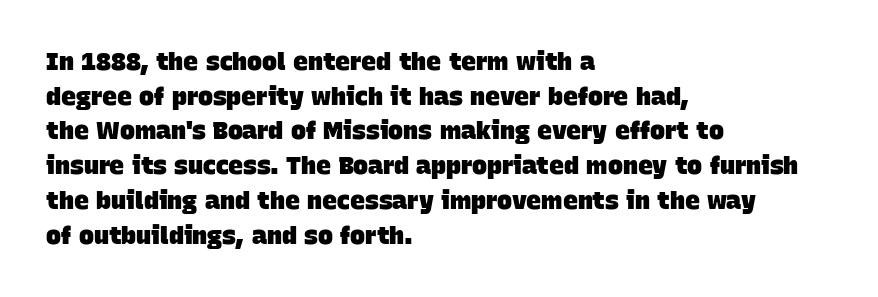
Q: Is the text bold? A: Yes.
Q: Is the text underlined? A: No.
Q: How is the paragraph aligned? A: Left-aligned.
Q: Is the spacing between letters normal or unusually wide? A: Normal.
Q: Is the spacing between lines tight, normal or loose? A: Normal.
